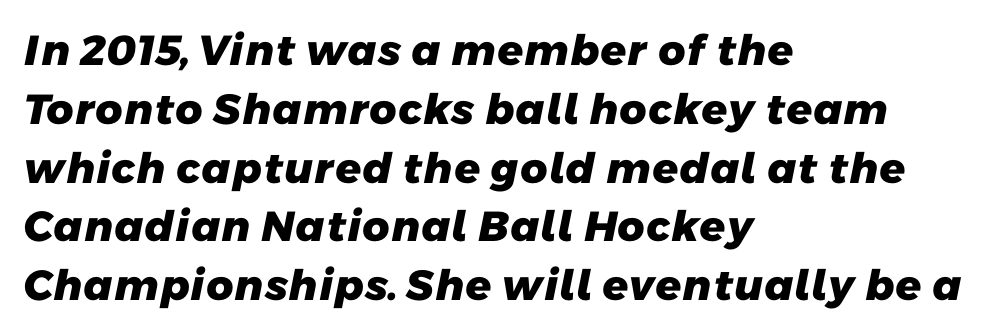
Q: Is the text bold? A: Yes.
Q: Is the typeface a serif or a sans-serif typeface? A: Sans-serif.
Q: Is the text underlined? A: No.
Q: How is the paragraph aligned? A: Left-aligned.
Q: Is the spacing between letters normal or unusually wide? A: Normal.
Q: Is the spacing between lines tight, normal or loose? A: Normal.
Q: Width (condensed, normal, or wide)? A: Normal.
Q: Stroke contrast? A: Low.
Q: x-height? A: Medium.
Q: Monospaced? A: No.
